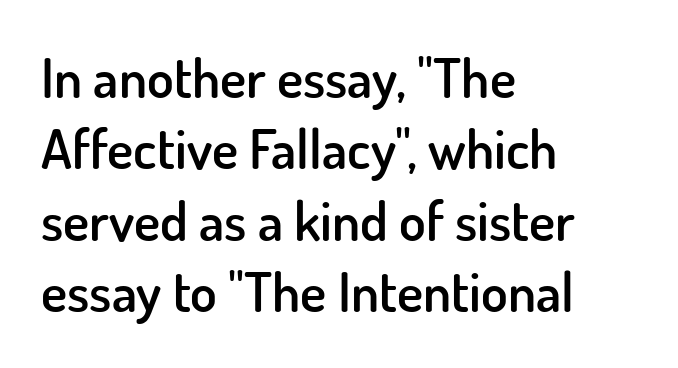
{"serif": "no", "italic": "no", "bold": "semi", "weight": "semibold", "width": "normal", "stroke_contrast": "low", "x_height": "small", "monospaced": "no", "underline": "no", "align": "left", "line_spacing": "normal", "line_spacing_ratio": 1.3, "letter_spacing": "normal", "letter_spacing_em": 0.0, "glyph_px": 55}
